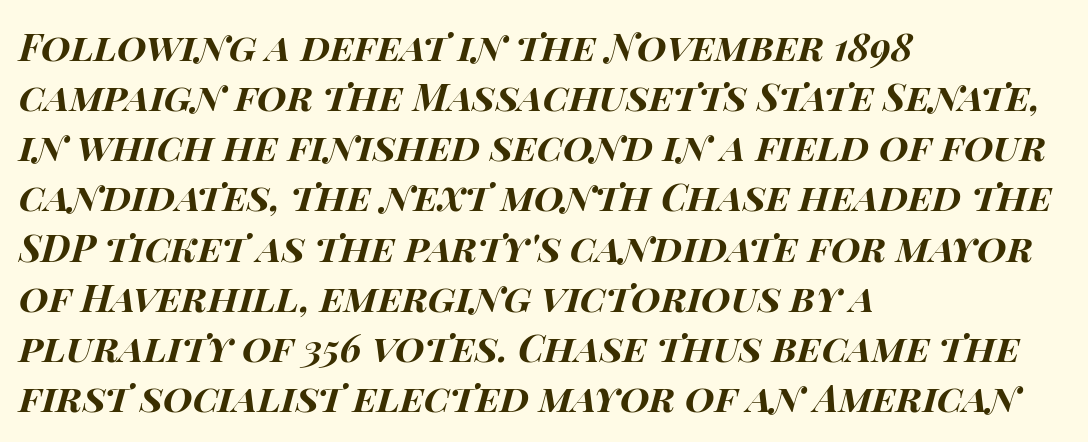
The face used here has a pronounced slope to its letters. The leading is moderate, giving the passage an even texture. I'd describe the lettering as bold — thick and assertive. Has an underline been added? It has not. Compared with typical body copy, the letter spacing here is the same. Each letter keeps its own natural width here, so spacing adapts to shape.
